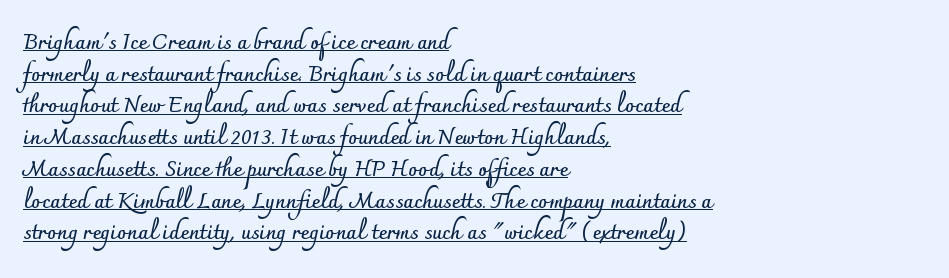
Q: Is the text bold? A: Yes.
Q: Is the text italic (slanted)? A: Yes.
Q: Is the text underlined? A: Yes.
Q: How is the paragraph aligned? A: Left-aligned.
Q: Is the spacing between letters normal or unusually wide? A: Normal.
Q: Is the spacing between lines tight, normal or loose? A: Normal.
